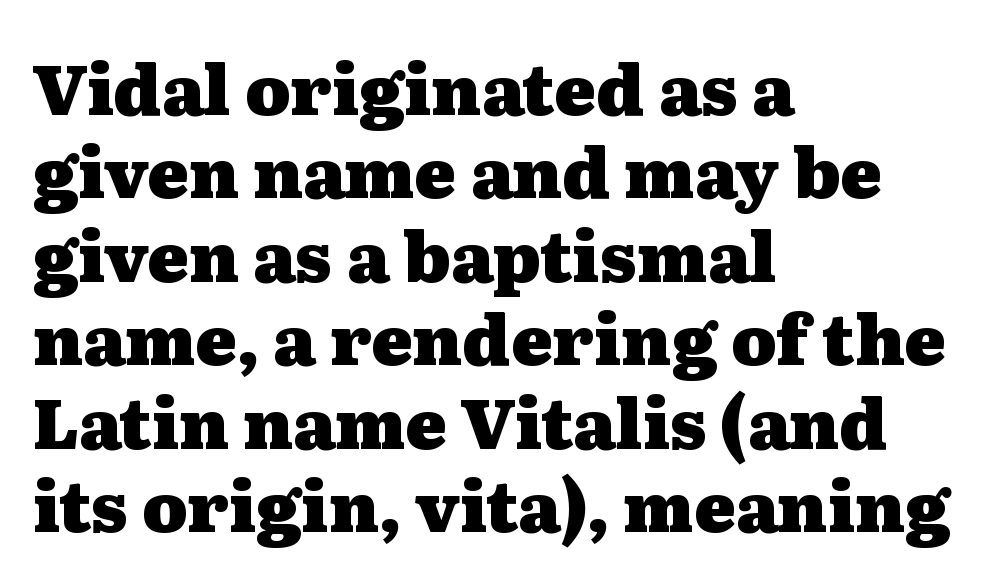
The letterforms sit shoulder to shoulder at normal distance. Examine the stroke ends and you'll spot serifs. Italic: no, the glyphs are upright roman. Check under the words: just untouched page. A dark, heavy texture on the line: the type is bold. Proportional: the letters do not fall into vertical columns.
